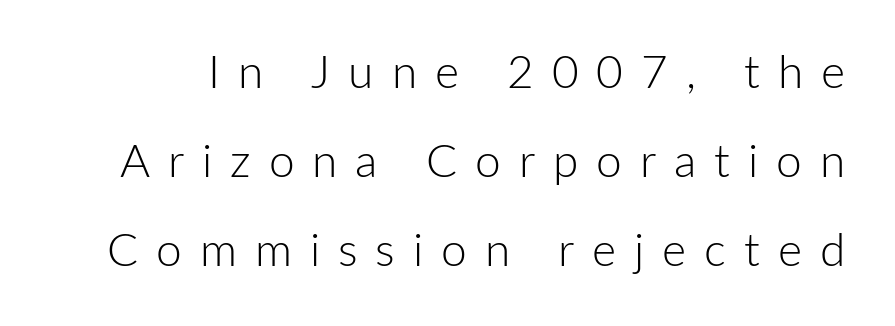
Q: Is the text bold? A: No.
Q: Is the text italic (slanted)? A: No, it is upright.
Q: Is the typeface a serif or a sans-serif typeface? A: Sans-serif.
Q: Is the text underlined? A: No.
Q: Is the spacing between letters normal or unusually wide? A: Unusually wide.
Q: Is the spacing between lines tight, normal or loose? A: Loose.
Q: Width (condensed, normal, or wide)? A: Normal.
Q: Stroke contrast? A: Low.
Q: x-height? A: Medium.
Q: Monospaced? A: No.
